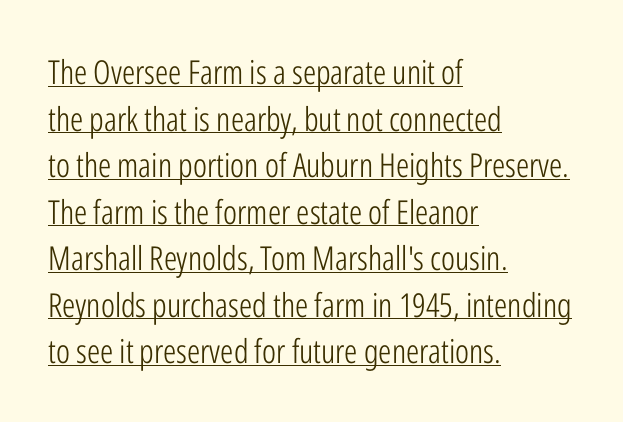
The image shows 33 px light, condensed sans-serif type, upright; set left-aligned, normal line spacing (1.41x), normal letter spacing, underlined; low stroke contrast and a medium x-height.
